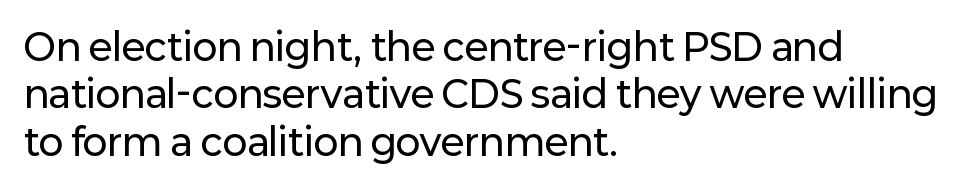
The image shows 37 px sans-serif type, upright; set left-aligned, normal line spacing (1.28x), normal letter spacing, not underlined; low stroke contrast and a medium x-height.
